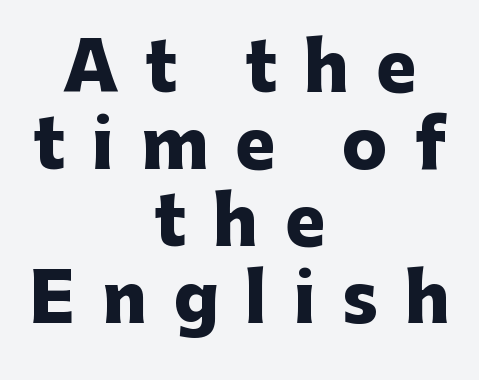
The designer dialed line spacing down below the default. The axis of the letterforms is exactly vertical. Letter spacing: wide. Compared with an ordinary text face, these strokes are far heavier — a full bold. The letters carry no serifs — their stems end cleanly without finishing strokes.
